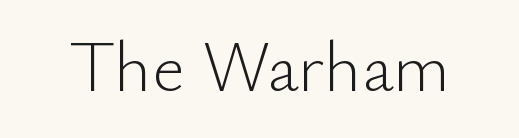
This rendering features lettering with no underline. Here the designer chose a conventional face with non-uniform glyph widths. The rendering keeps characters at their native spacing. Compared with a typical body face, this is equally light or lighter still. Note: no serifs on the glyphs.
